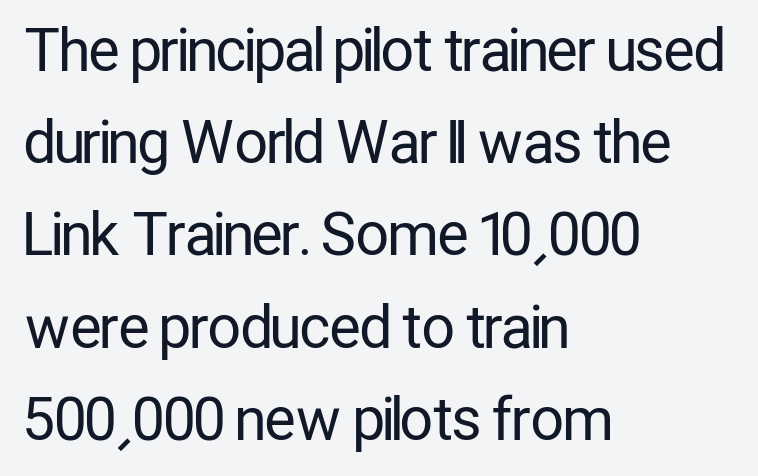
Q: Is the text bold? A: No.
Q: Is the text italic (slanted)? A: No, it is upright.
Q: Is the typeface a serif or a sans-serif typeface? A: Sans-serif.
Q: Is the text underlined? A: No.
Q: How is the paragraph aligned? A: Left-aligned.
Q: Is the spacing between letters normal or unusually wide? A: Normal.
Q: Is the spacing between lines tight, normal or loose? A: Normal.
Q: Width (condensed, normal, or wide)? A: Condensed.
Q: Stroke contrast? A: Low.
Q: x-height? A: Medium.
Q: Monospaced? A: No.
